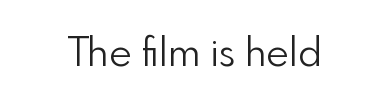
{"serif": "no", "italic": "no", "bold": "no", "weight": "light", "width": "normal", "stroke_contrast": "low", "x_height": "small", "monospaced": "no", "underline": "no", "letter_spacing": "normal", "letter_spacing_em": 0.0, "glyph_px": 39}
